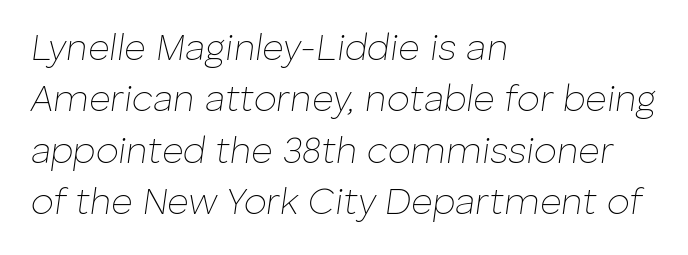
The image shows 37 px thin type, italic (leaning right); set left-aligned, normal line spacing (1.39x), normal letter spacing, not underlined; low stroke contrast and a medium x-height.
